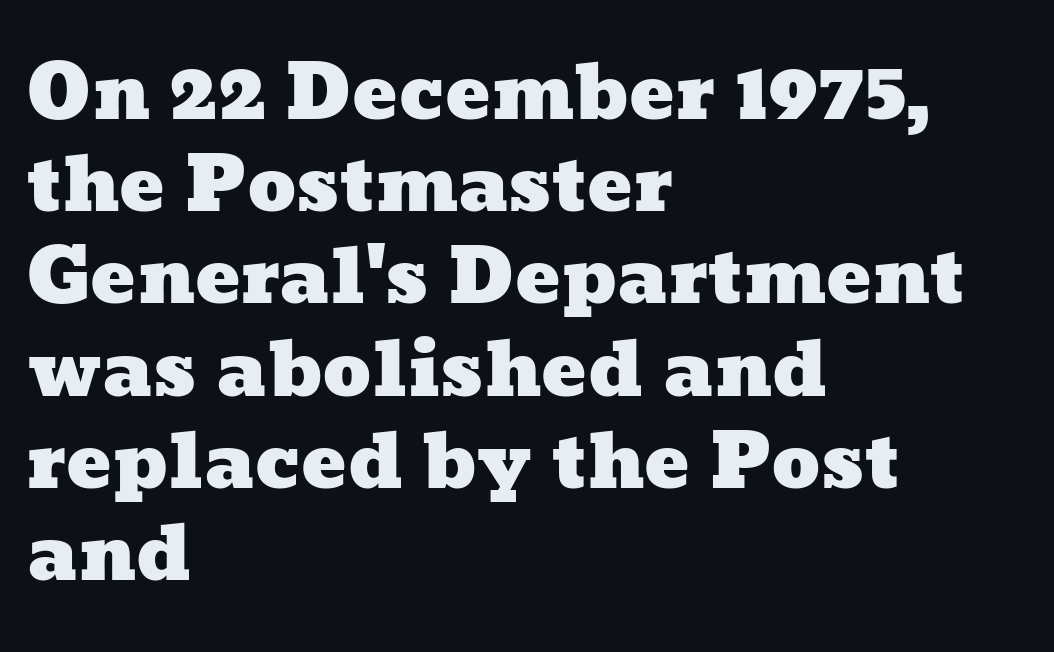
The image shows 75 px wide type; set left-aligned, line spacing 1.23x, normal letter spacing, not underlined; low stroke contrast and a medium x-height.
